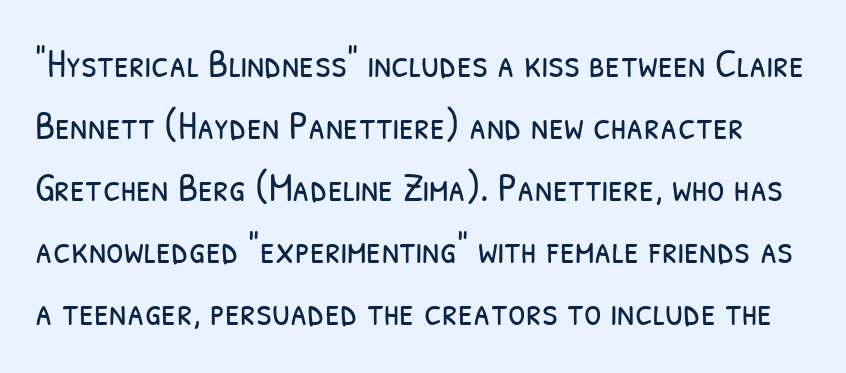
Look at the tracking — it's just the regular setting, nothing added. This sample has the flowing, uneven cadence of proportional lettering. The characters are drawn with everyday or finer stroke widths. Look at the bottom of the vertical strokes: they stop flat, with no serifs. The rows are spaced the way most documents space them.
